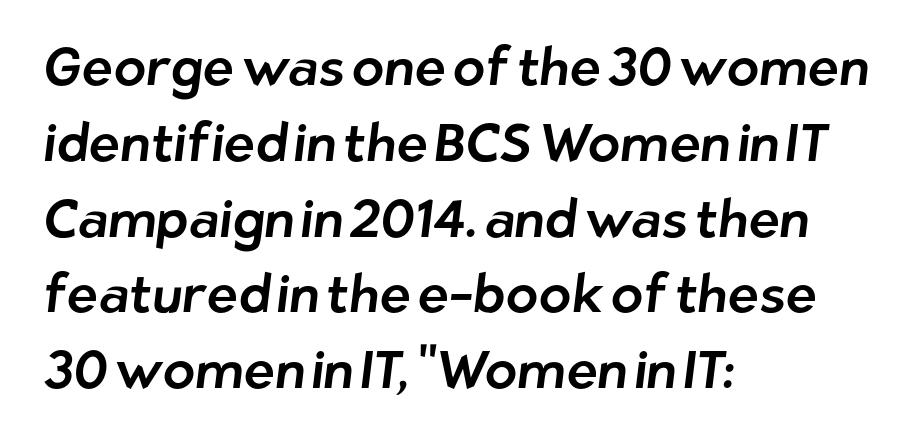
The image shows 53 px sans-serif type; set left-aligned, normal line spacing (1.43x), normal letter spacing, not underlined; low stroke contrast and a medium x-height.
